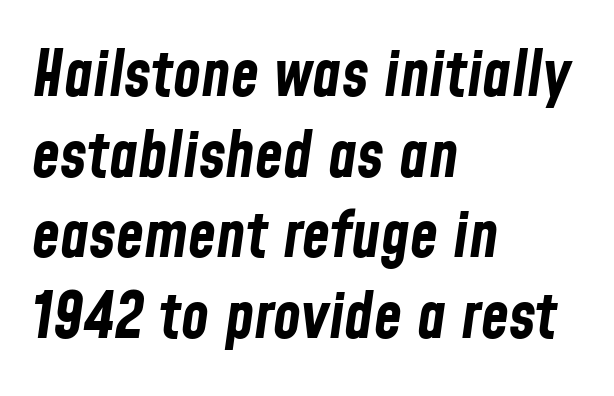
Descenders are the only things crossing below the line. Every letter is thick-stroked: bold, no question. Standard letterfit; no display-style spreading of the glyphs. The ragged edge is on the right, which tells us the setting is flush left.
